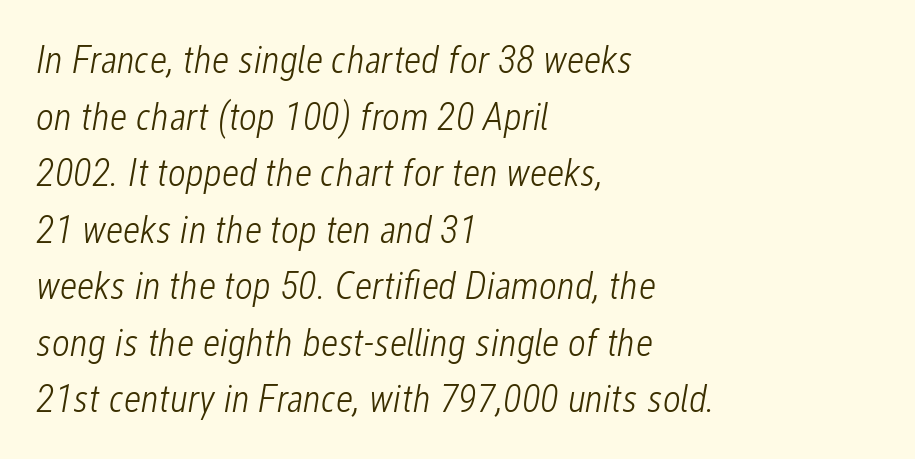
{"italic": "yes", "lean": "right", "slant_degrees": 12, "bold": "no", "weight": "light", "width": "condensed", "stroke_contrast": "low", "x_height": "medium", "monospaced": "no", "underline": "no", "align": "left", "line_spacing": "normal", "line_spacing_ratio": 1.45, "letter_spacing": "normal", "letter_spacing_em": 0.0, "glyph_px": 39}
